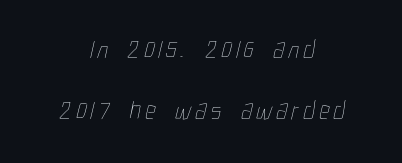
The image shows 26 px text type; set centered, loose line spacing (2.35x), not underlined.
